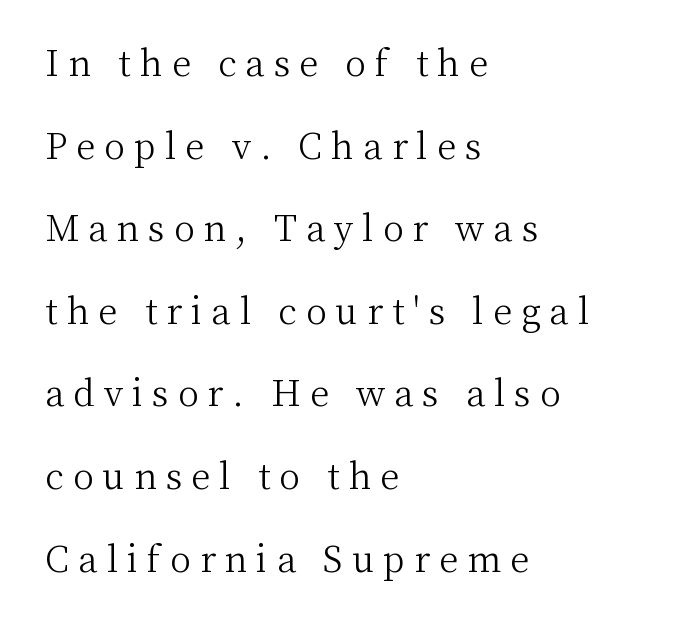
The image shows 35 px light serif type, upright; set left-aligned, loose line spacing (2.36x), unusually wide letter spacing (+0.26 em), not underlined; medium stroke contrast and a medium x-height.
